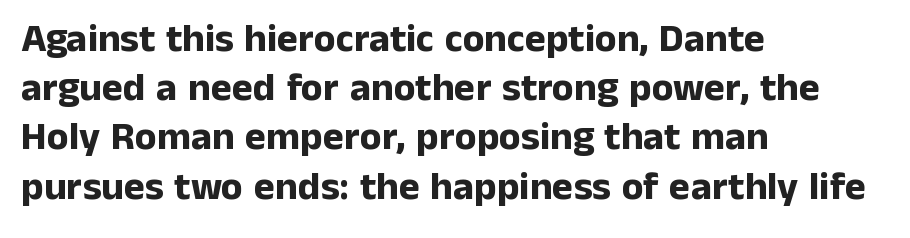
Q: Is the text bold? A: Yes.
Q: Is the text italic (slanted)? A: No, it is upright.
Q: Is the typeface a serif or a sans-serif typeface? A: Sans-serif.
Q: Is the text underlined? A: No.
Q: How is the paragraph aligned? A: Left-aligned.
Q: Is the spacing between letters normal or unusually wide? A: Normal.
Q: Width (condensed, normal, or wide)? A: Normal.
Q: Stroke contrast? A: Low.
Q: x-height? A: Medium.
Q: Monospaced? A: No.
